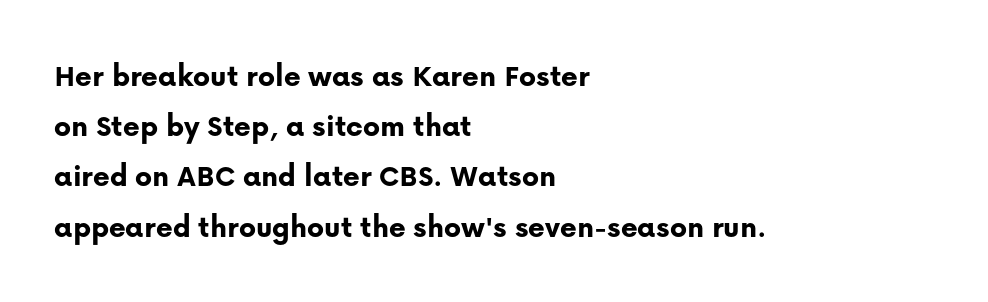
{"serif": "no", "italic": "no", "bold": "yes", "weight": "bold", "width": "normal", "stroke_contrast": "low", "x_height": "medium", "monospaced": "no", "underline": "no", "align": "left", "line_spacing": "normal", "line_spacing_ratio": 1.57, "letter_spacing": "normal", "letter_spacing_em": 0.0, "glyph_px": 32}
